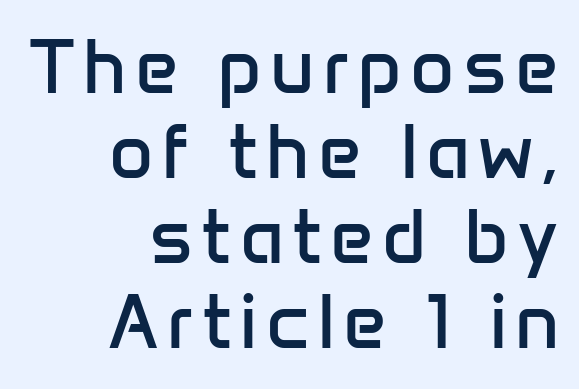
Q: Is the text bold? A: No.
Q: Is the text italic (slanted)? A: No, it is upright.
Q: Is the typeface a serif or a sans-serif typeface? A: Sans-serif.
Q: Is the text underlined? A: No.
Q: How is the paragraph aligned? A: Right-aligned.
Q: Is the spacing between lines tight, normal or loose? A: Tight.
Q: Width (condensed, normal, or wide)? A: Normal.
Q: Stroke contrast? A: Low.
Q: x-height? A: Medium.
Q: Monospaced? A: No.
